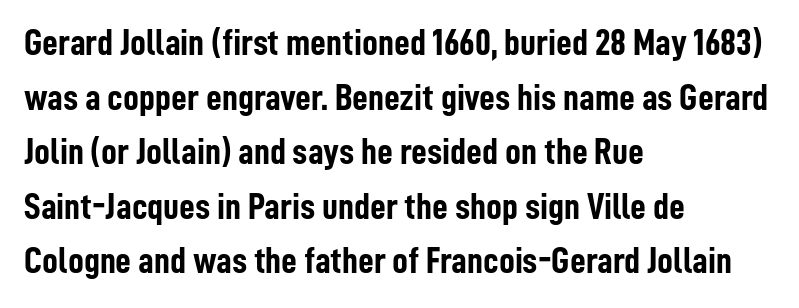
{"serif": "no", "italic": "no", "bold": "yes", "weight": "semibold", "width": "condensed", "stroke_contrast": "low", "x_height": "medium", "monospaced": "no", "underline": "no", "align": "left", "line_spacing": "normal", "line_spacing_ratio": 1.4, "letter_spacing": "normal", "letter_spacing_em": 0.0, "glyph_px": 39}
